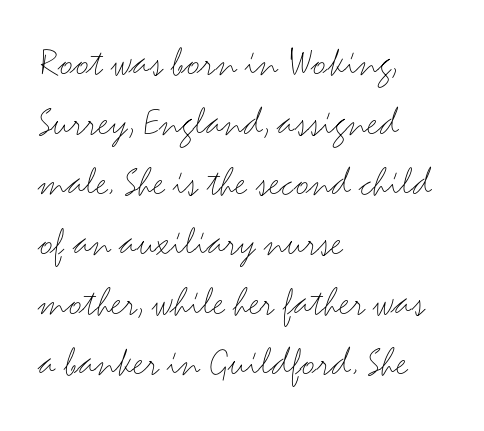
Q: Is the text bold? A: No.
Q: Is the text italic (slanted)? A: Yes.
Q: Is the typeface a serif or a sans-serif typeface? A: Sans-serif.
Q: Is the text underlined? A: No.
Q: How is the paragraph aligned? A: Left-aligned.
Q: Is the spacing between letters normal or unusually wide? A: Normal.
Q: Is the spacing between lines tight, normal or loose? A: Normal.
Q: Width (condensed, normal, or wide)? A: Wide.
Q: Stroke contrast? A: Medium.
Q: x-height? A: Small.
Q: Monospaced? A: No.
